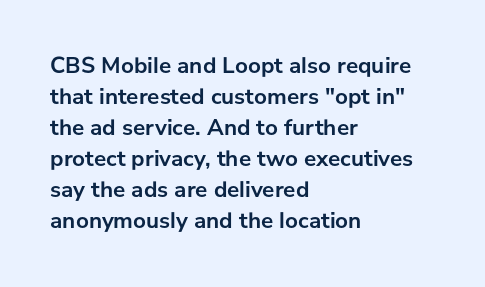
Caption: bold face, heavy strokes. Compared with typical body copy, the letter spacing here is the same. Line starts are locked; line ends wander. The axis of the letterforms is exactly vertical.
